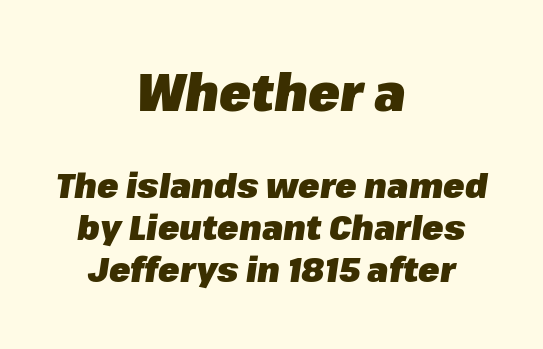
{"italic": "yes", "lean": "right", "slant_degrees": 8, "bold": "yes", "weight": "heavy", "width": "normal", "stroke_contrast": "low", "x_height": "medium", "monospaced": "no", "underline": "no", "align": "center", "line_spacing_ratio": 1.21, "letter_spacing": "normal", "letter_spacing_em": 0.0, "larger_block": "first", "size_ratio": 1.49, "glyph_px": 52}
